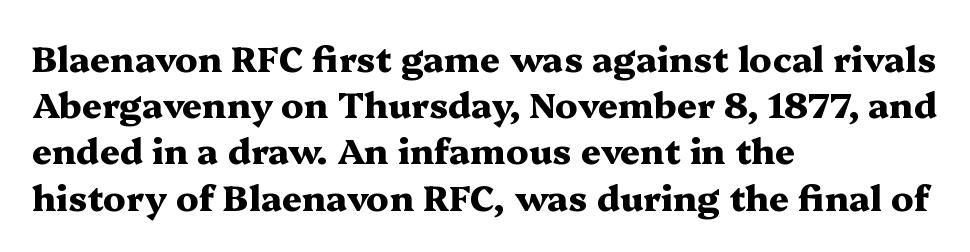
{"serif": "yes", "italic": "no", "bold": "yes", "weight": "heavy", "width": "wide", "stroke_contrast": "medium", "x_height": "medium", "monospaced": "no", "underline": "no", "align": "left", "line_spacing": "normal", "line_spacing_ratio": 1.32, "letter_spacing": "normal", "letter_spacing_em": 0.0, "glyph_px": 35}
